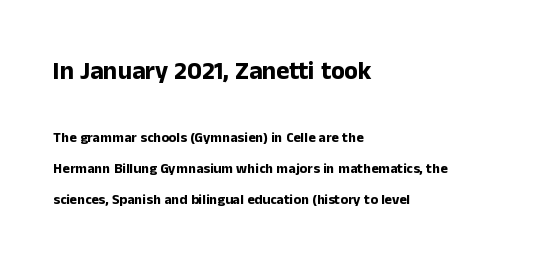
The image shows 25 px bold type, upright; set left-aligned, loose line spacing (2.18x), normal letter spacing, not underlined; the first (top) block is 1.79x larger.
